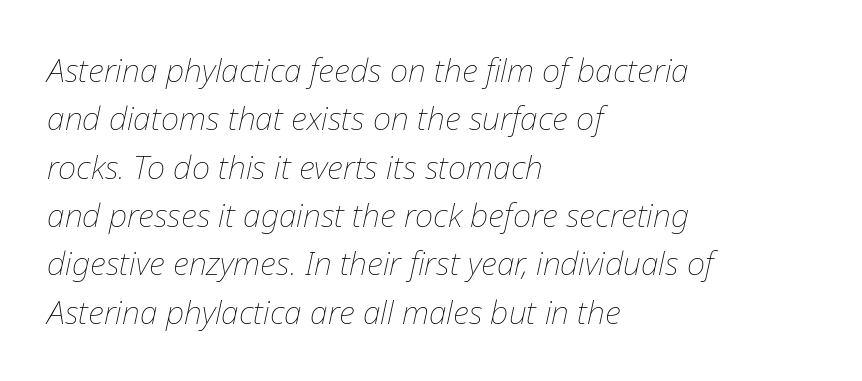
The space beneath each line is pristine and unruled. This is not heavy type; no bold has been used. Is the type slanted? Yes — the strokes lean at a clear angle. These lines are set flush left with a ragged right edge. Regular leading.
